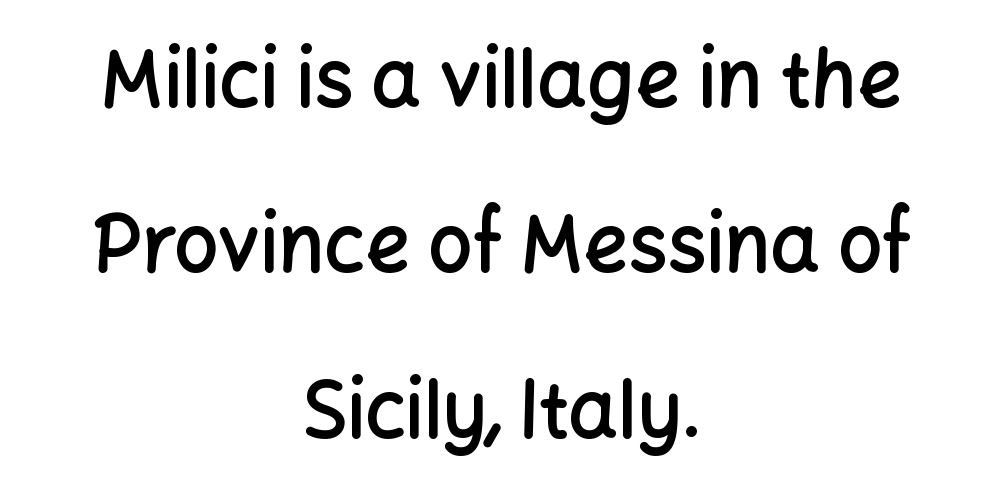
The image shows 78 px semibold sans-serif type, upright; set centered, loose line spacing (2.12x), normal letter spacing, not underlined; low stroke contrast and a medium x-height.
